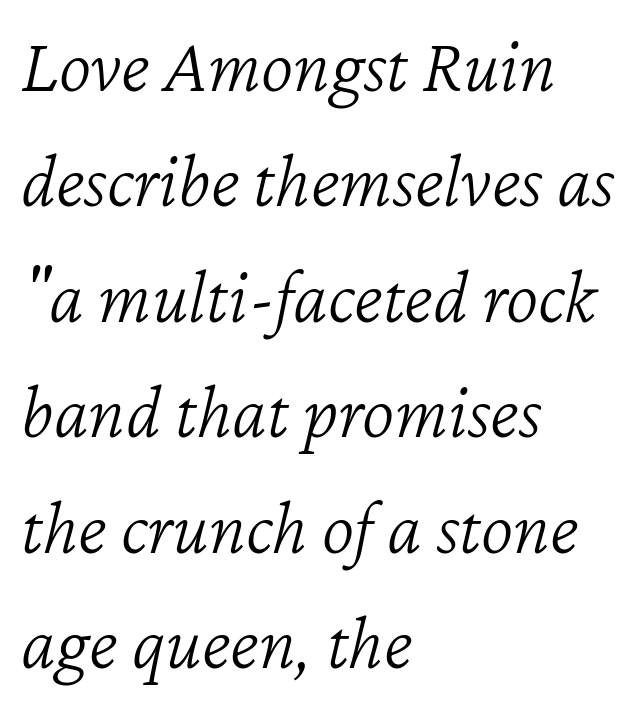
{"italic": "yes", "lean": "right", "slant_degrees": 12, "bold": "no", "weight": "light", "width": "normal", "stroke_contrast": "low", "x_height": "medium", "monospaced": "no", "underline": "no", "align": "left", "line_spacing": "normal", "line_spacing_ratio": 1.48, "letter_spacing": "normal", "letter_spacing_em": 0.0, "glyph_px": 78}
